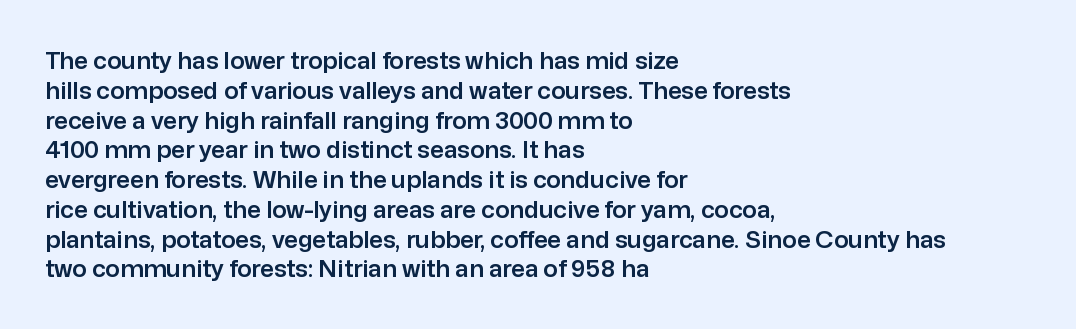
The image shows 24 px text type, upright; set left-aligned, line spacing 1.24x, normal letter spacing, not underlined.
